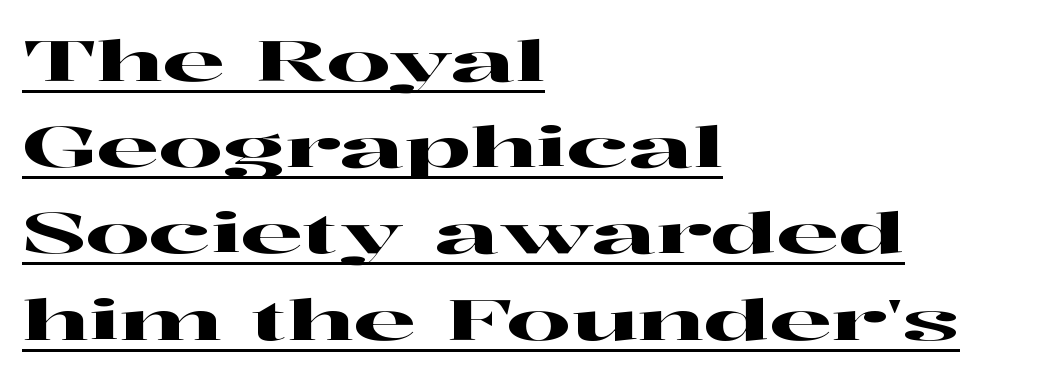
The image shows 56 px wide serif type, upright; set left-aligned, normal line spacing (1.54x), normal letter spacing, underlined; high stroke contrast and a medium x-height.
